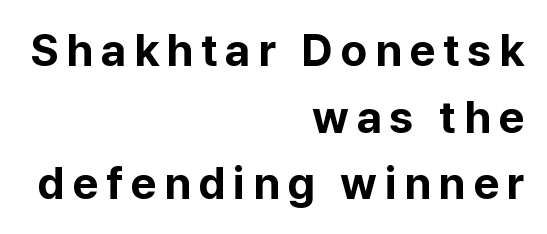
Casual observation: everything's shoved over to the right. The rendering uses natural spacing where letterforms have individual widths. The foot of each line stays bare and open. Stroke terminals: plain, sans-serif. Baseline-to-baseline distance is the conventional proportion of letter height. No italicization has been applied; the sample stays upright.
